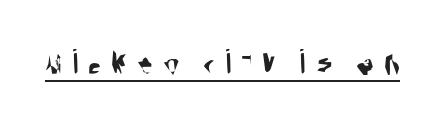
The letters advance in unequal steps, a hallmark of proportional type. Somebody hit Ctrl+U on this one — the words are underlined. The characters display no serif detailing; their extremities are plain. Spacing between characters has been opened up far beyond the box default.
